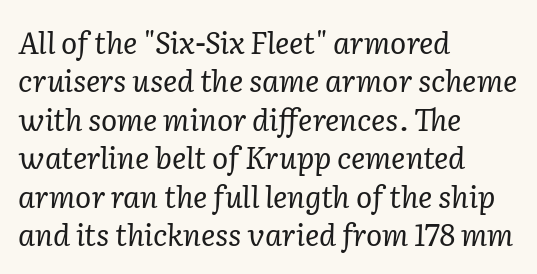
The paragraph has a hard left edge and a soft right edge. This rendering features lettering with no underline. Standard letterfit; no display-style spreading of the glyphs. The weight tops out at a normal text grade. Would a proofreader flag this as italicized? Yes. Spacing verdict: proportional, widths tailored to each character.
